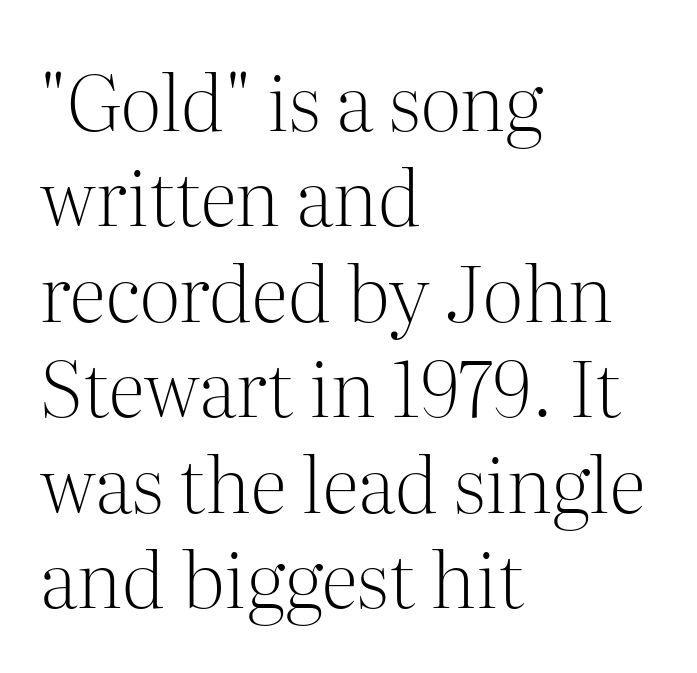
Q: Is the text bold? A: No.
Q: Is the text italic (slanted)? A: No, it is upright.
Q: Is the typeface a serif or a sans-serif typeface? A: Serif.
Q: Is the text underlined? A: No.
Q: How is the paragraph aligned? A: Left-aligned.
Q: Is the spacing between letters normal or unusually wide? A: Normal.
Q: Width (condensed, normal, or wide)? A: Normal.
Q: Stroke contrast? A: Medium.
Q: x-height? A: Medium.
Q: Monospaced? A: No.
